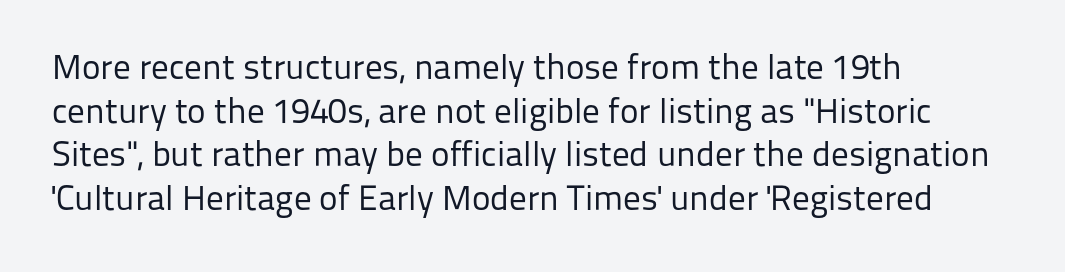
Caption: face not bold, strokes unweighted. This sample has the flowing, uneven cadence of proportional lettering. Serifs: no, the terminals of the letterforms are clean. Nobody drew a line under any word here.
